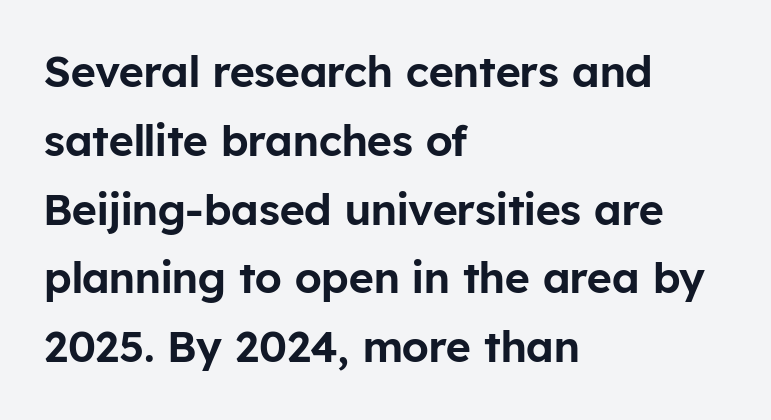
{"serif": "no", "italic": "no", "width": "normal", "stroke_contrast": "low", "x_height": "medium", "monospaced": "no", "underline": "no", "align": "left", "line_spacing": "normal", "line_spacing_ratio": 1.6, "letter_spacing": "normal", "letter_spacing_em": 0.0, "glyph_px": 43}
